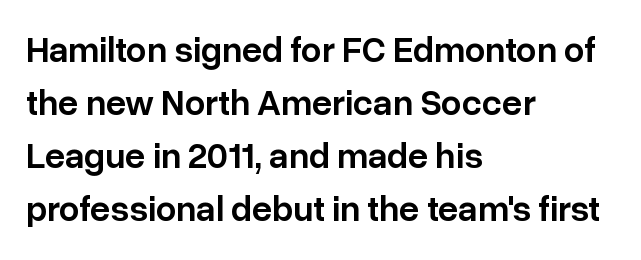
{"serif": "no", "italic": "no", "bold": "semi", "weight": "semibold", "width": "normal", "stroke_contrast": "low", "x_height": "medium", "monospaced": "no", "underline": "no", "align": "left", "line_spacing": "normal", "line_spacing_ratio": 1.47, "letter_spacing": "normal", "letter_spacing_em": 0.0, "glyph_px": 36}
